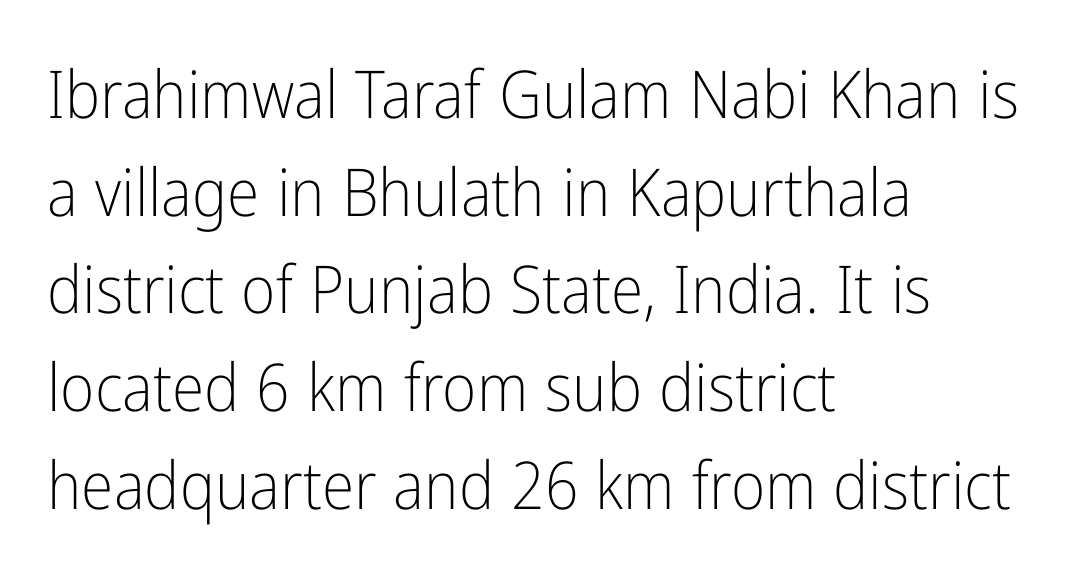
The image shows 66 px light, condensed sans-serif type, upright; set left-aligned, normal line spacing (1.48x), normal letter spacing, not underlined; low stroke contrast and a medium x-height.
